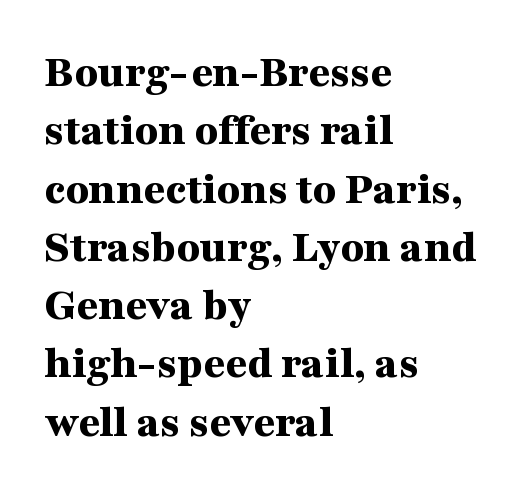
Q: Is the text bold? A: Yes.
Q: Is the text italic (slanted)? A: No, it is upright.
Q: Is the typeface a serif or a sans-serif typeface? A: Serif.
Q: Is the text underlined? A: No.
Q: How is the paragraph aligned? A: Left-aligned.
Q: Is the spacing between letters normal or unusually wide? A: Normal.
Q: Width (condensed, normal, or wide)? A: Wide.
Q: Stroke contrast? A: Medium.
Q: x-height? A: Medium.
Q: Monospaced? A: No.
